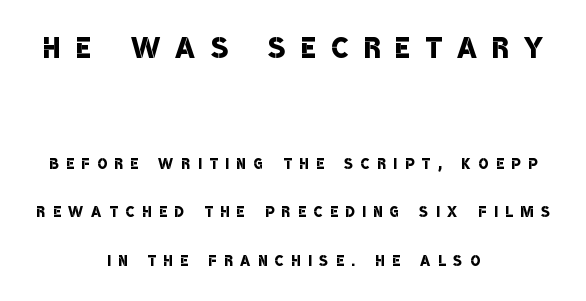
{"serif": "no", "bold": "semi", "weight": "semibold", "width": "condensed", "stroke_contrast": "low", "x_height": "large", "monospaced": "no", "underline": "no", "align": "center", "line_spacing": "loose", "line_spacing_ratio": 2.41, "letter_spacing": "wide", "letter_spacing_em": 0.4, "larger_block": "first", "size_ratio": 1.95, "glyph_px": 39}
